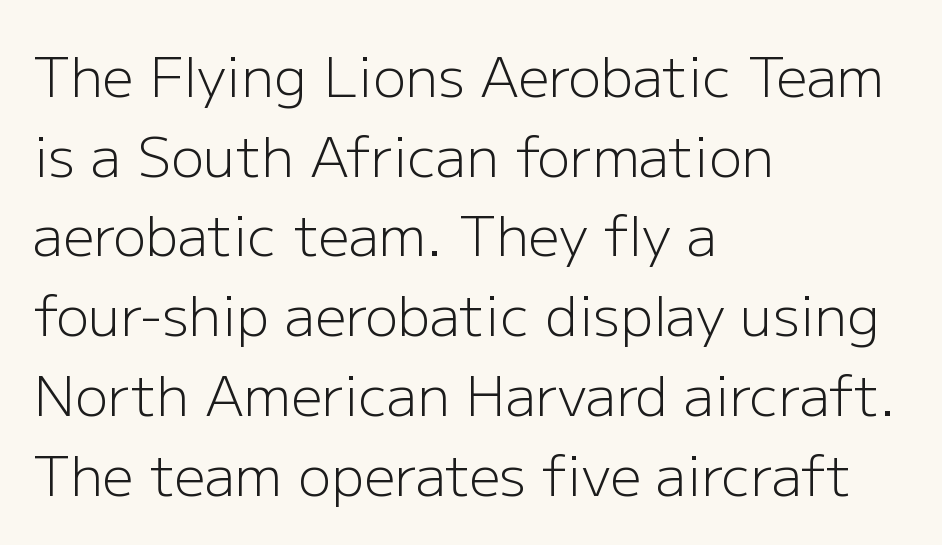
The image shows 55 px light sans-serif type, upright; set left-aligned, normal line spacing (1.45x), normal letter spacing, not underlined; low stroke contrast and a medium x-height.
